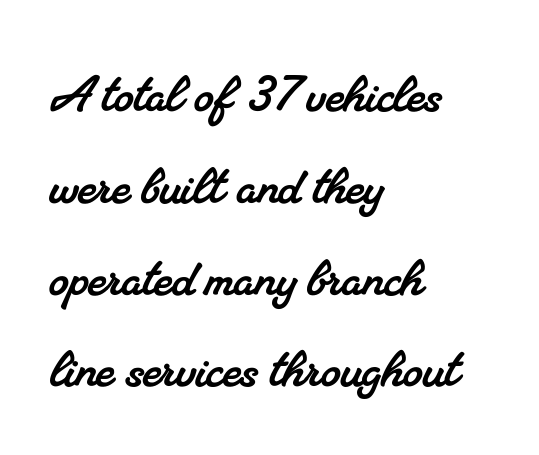
The face used here is seriffed, in the tradition of book romans. The words here are not underlined. These lines are set flush left with a ragged right edge. Glyph-to-glyph distance matches everyday printed text. Each letter keeps its own natural width here, so spacing adapts to shape.
